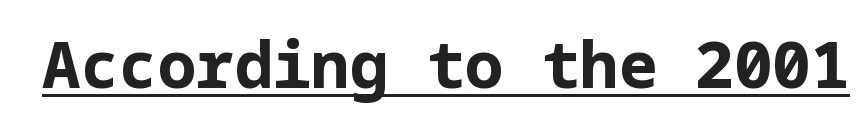
The axis of the letterforms is exactly vertical. Compared with undecorated copy, this sample adds a rule below the words. Notice how thick the strokes are: this is what a full bold looks like. The font family rendered here belongs to the sans-serif group. Letter spacing: default.
